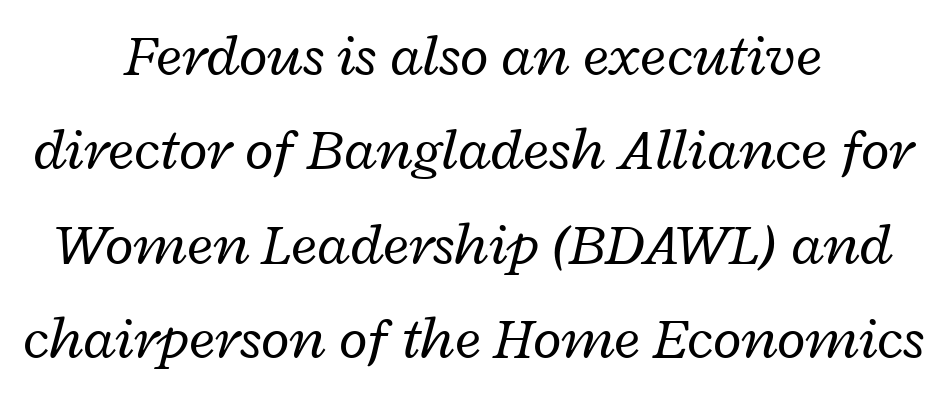
{"italic": "yes", "lean": "right", "slant_degrees": 12, "bold": "no", "weight": "regular", "width": "wide", "stroke_contrast": "low", "x_height": "medium", "monospaced": "no", "underline": "no", "align": "center", "line_spacing": "normal", "line_spacing_ratio": 1.6, "letter_spacing": "normal", "letter_spacing_em": 0.0, "glyph_px": 59}
